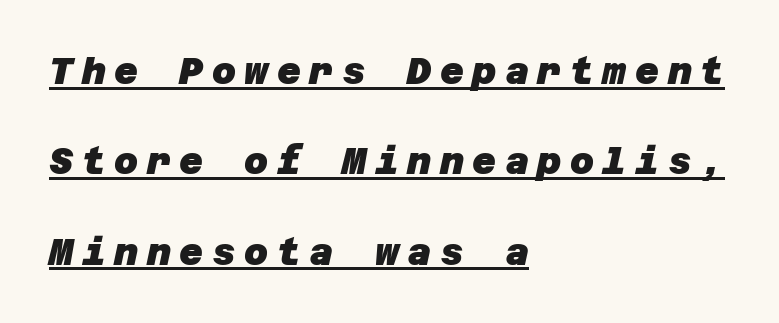
Q: Is the text bold? A: Yes.
Q: Is the typeface a serif or a sans-serif typeface? A: Sans-serif.
Q: Is the text underlined? A: Yes.
Q: How is the paragraph aligned? A: Left-aligned.
Q: Is the spacing between letters normal or unusually wide? A: Unusually wide.
Q: Is the spacing between lines tight, normal or loose? A: Loose.
Q: Width (condensed, normal, or wide)? A: Normal.
Q: Stroke contrast? A: Low.
Q: x-height? A: Large.
